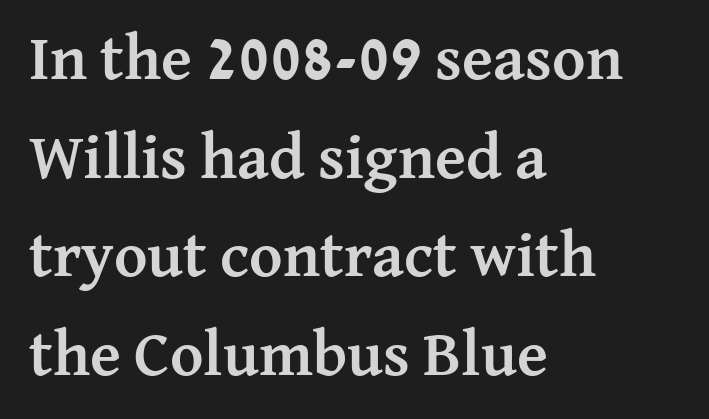
Decoration check: the copy has no underline. You could not count columns in this text — the font is proportionally spaced. You can tell from the footed stems that serif type was used. Nobody touched the tracking dial on this one. Normally led — the rows are evenly, conventionally spaced. Chunky letters — that's bold for sure.
